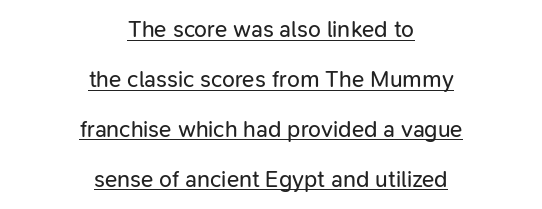
The face used here is rendered with its standard letterfit. Rendered with straight, roman letterforms. If you measured baseline to baseline, you'd find a long distance. Quick note: underline on.
